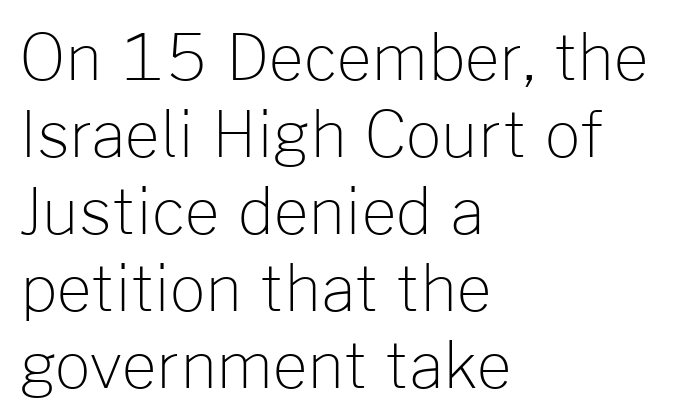
The image shows 62 px light sans-serif type, upright; set left-aligned, line spacing 1.24x, normal letter spacing, not underlined; low stroke contrast and a medium x-height.
